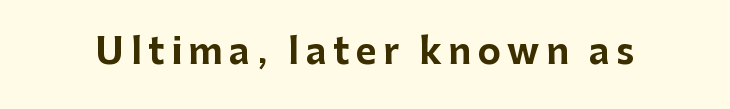
{"serif": "no", "italic": "no", "bold": "yes", "weight": "bold", "width": "normal", "stroke_contrast": "low", "x_height": "medium", "monospaced": "no", "underline": "no", "glyph_px": 35}
